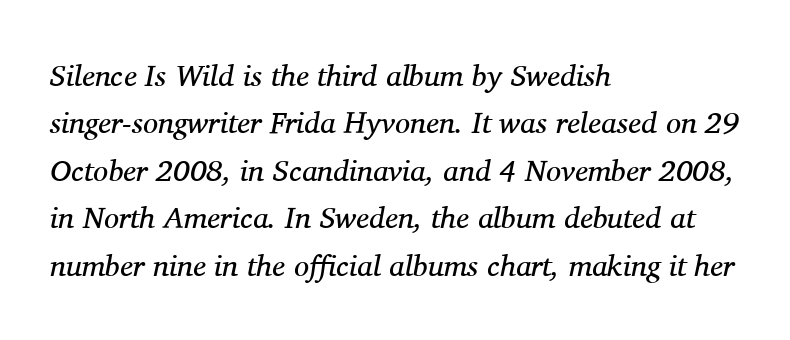
Q: Is the text bold? A: No.
Q: Is the text italic (slanted)? A: Yes, it leans right by about 11 degrees.
Q: Is the typeface a serif or a sans-serif typeface? A: Serif.
Q: Is the text underlined? A: No.
Q: How is the paragraph aligned? A: Left-aligned.
Q: Is the spacing between letters normal or unusually wide? A: Normal.
Q: Is the spacing between lines tight, normal or loose? A: Normal.
Q: Width (condensed, normal, or wide)? A: Normal.
Q: Stroke contrast? A: Medium.
Q: x-height? A: Medium.
Q: Monospaced? A: No.
